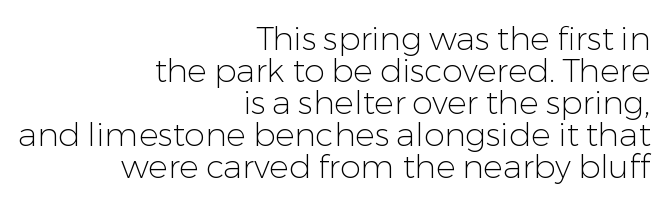
The image shows 33 px light sans-serif type, upright; set right-aligned, tight line spacing (0.97x), normal letter spacing, not underlined; low stroke contrast and a medium x-height.
